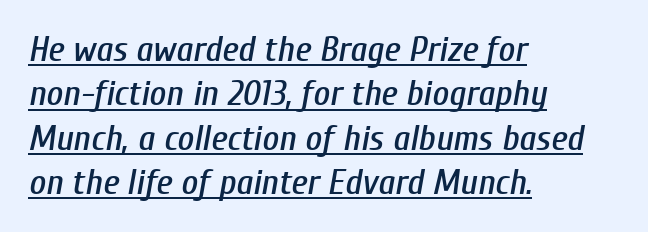
{"italic": "yes", "lean": "right", "slant_degrees": 10, "width": "condensed", "stroke_contrast": "low", "x_height": "medium", "monospaced": "no", "underline": "yes", "align": "left", "line_spacing_ratio": 1.23, "letter_spacing": "normal", "letter_spacing_em": 0.0, "glyph_px": 36}
